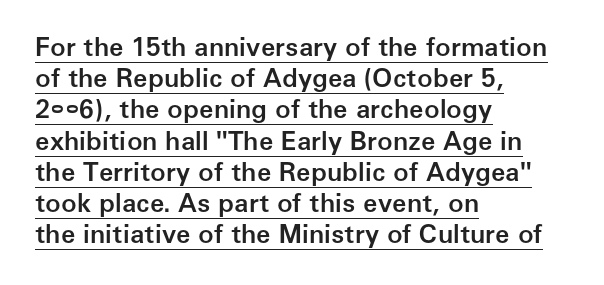
The image shows 26 px text type, upright; set left-aligned, line spacing 1.2x, normal letter spacing, underlined.
